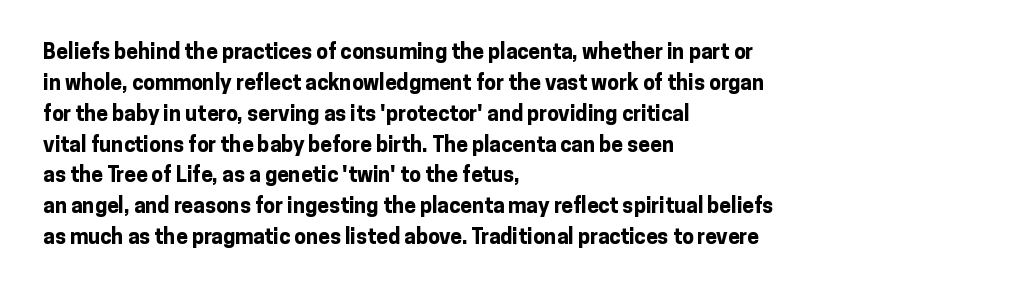
The image shows 21 px bold type, upright; set left-aligned, normal line spacing (1.47x), normal letter spacing, not underlined.
